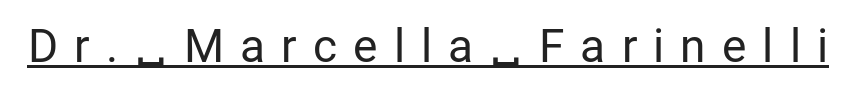
Q: Is the text bold? A: No.
Q: Is the text italic (slanted)? A: No, it is upright.
Q: Is the typeface a serif or a sans-serif typeface? A: Sans-serif.
Q: Is the text underlined? A: Yes.
Q: Is the spacing between letters normal or unusually wide? A: Unusually wide.
Q: Width (condensed, normal, or wide)? A: Normal.
Q: Stroke contrast? A: Low.
Q: x-height? A: Medium.
Q: Monospaced? A: No.
